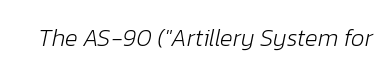
The image shows 24 px text type, italic (leaning right); set normal letter spacing, not underlined.
